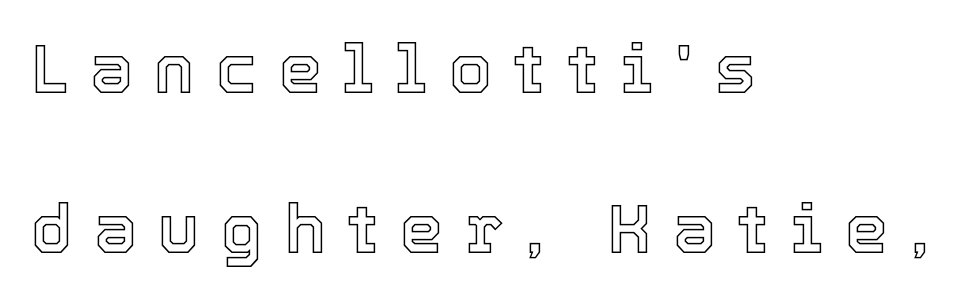
The image shows 68 px text type, upright; set left-aligned, loose line spacing (2.36x), unusually wide letter spacing (+0.32 em), not underlined; a medium x-height.
